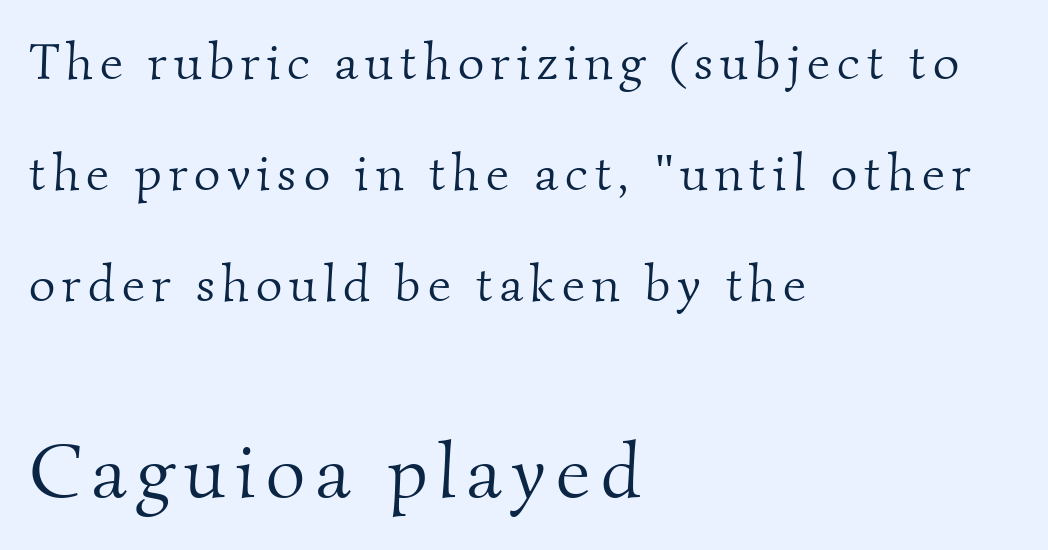
{"serif": "yes", "bold": "no", "weight": "light", "width": "normal", "stroke_contrast": "medium", "x_height": "small", "monospaced": "no", "underline": "no", "align": "left", "line_spacing": "loose", "line_spacing_ratio": 2.18, "larger_block": "second", "size_ratio": 1.49, "glyph_px": 76}
